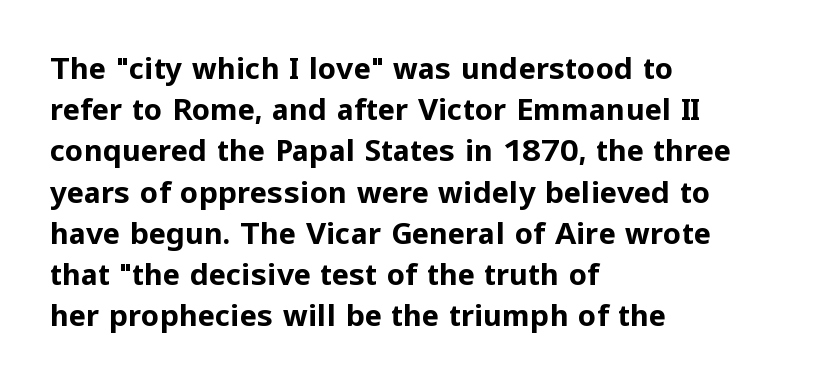
Reading down the block, your eye returns to a fixed left position each line. Evenly set lines give the paragraph a standard silhouette. The typography opts for an upright posture over an oblique one. Nothing unusual about the tracking: characters are spaced as the font intends. Rule under the text: the space is simply empty.
